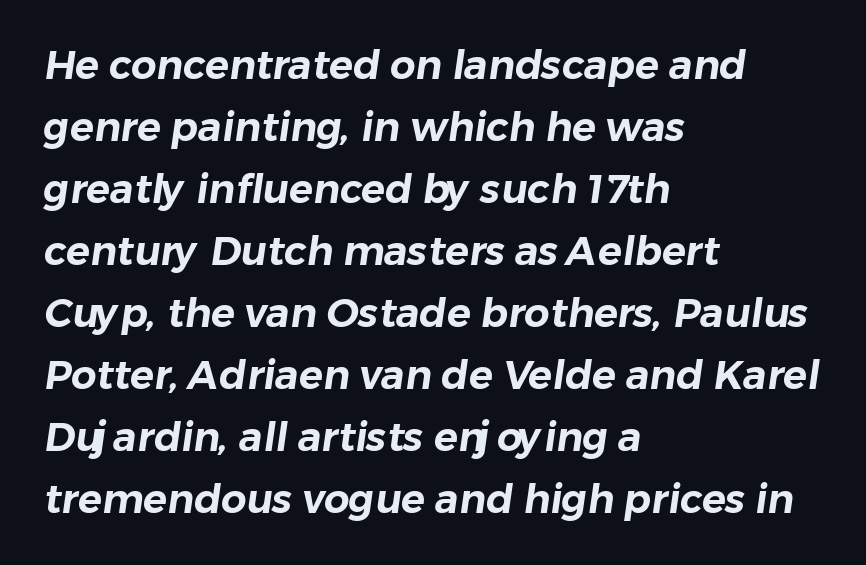
{"serif": "no", "width": "normal", "stroke_contrast": "low", "x_height": "medium", "monospaced": "no", "underline": "no", "align": "left", "line_spacing": "normal", "line_spacing_ratio": 1.55, "letter_spacing": "normal", "letter_spacing_em": 0.0, "glyph_px": 40}
